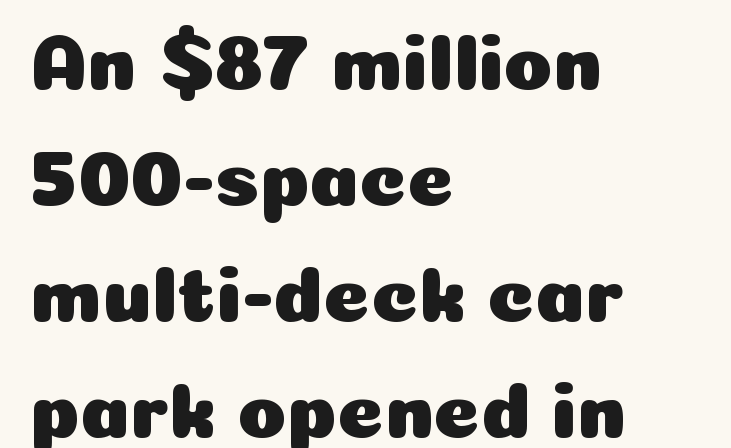
Q: Is the text italic (slanted)? A: No, it is upright.
Q: Is the typeface a serif or a sans-serif typeface? A: Sans-serif.
Q: Is the text underlined? A: No.
Q: How is the paragraph aligned? A: Left-aligned.
Q: Is the spacing between letters normal or unusually wide? A: Normal.
Q: Is the spacing between lines tight, normal or loose? A: Normal.
Q: Width (condensed, normal, or wide)? A: Normal.
Q: Stroke contrast? A: Low.
Q: x-height? A: Medium.
Q: Monospaced? A: No.
